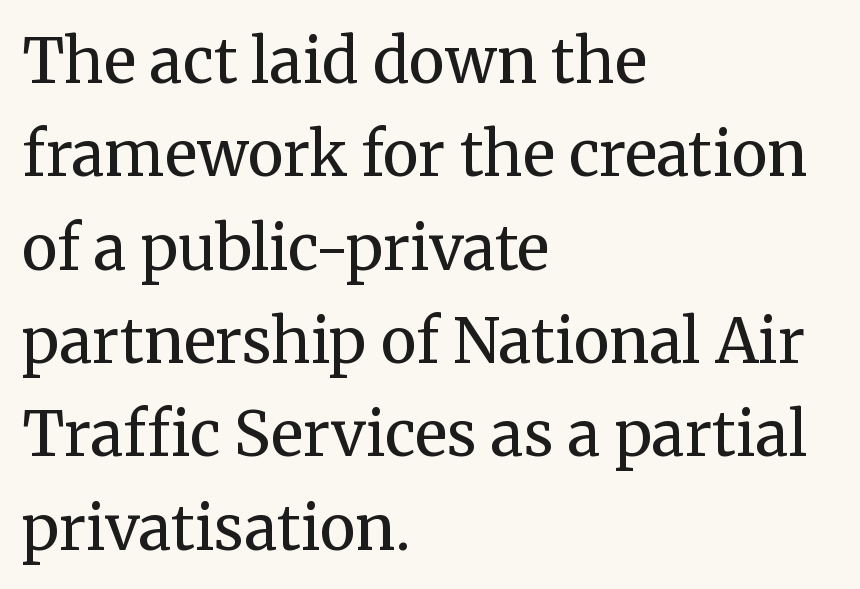
The image shows 61 px regular-weight serif type, upright; set left-aligned, normal line spacing (1.53x), normal letter spacing, not underlined; medium stroke contrast and a medium x-height.
